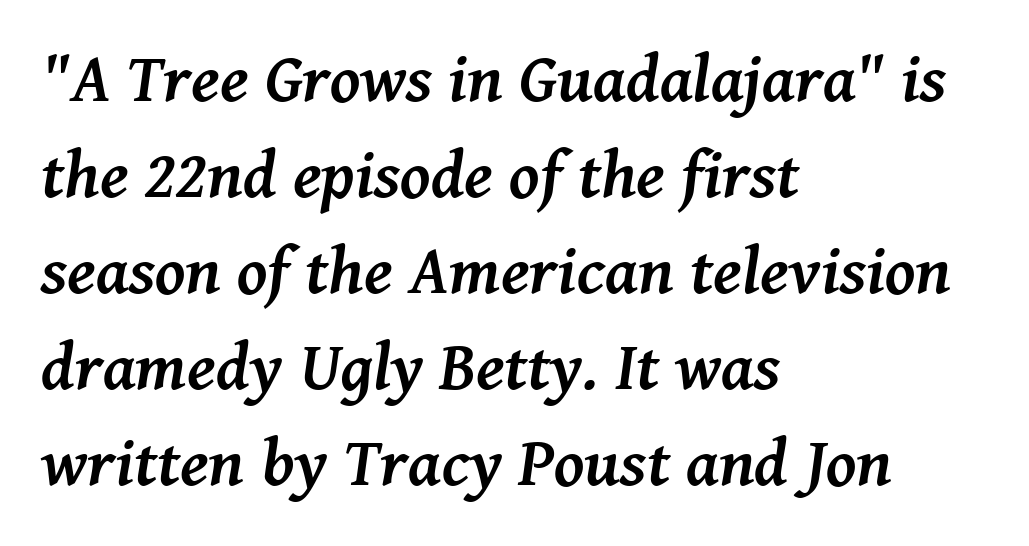
Q: Is the text bold? A: Yes.
Q: Is the text italic (slanted)? A: Yes, it leans right by about 8 degrees.
Q: Is the typeface a serif or a sans-serif typeface? A: Serif.
Q: Is the text underlined? A: No.
Q: How is the paragraph aligned? A: Left-aligned.
Q: Is the spacing between letters normal or unusually wide? A: Normal.
Q: Is the spacing between lines tight, normal or loose? A: Normal.
Q: Width (condensed, normal, or wide)? A: Normal.
Q: Stroke contrast? A: Medium.
Q: x-height? A: Medium.
Q: Monospaced? A: No.
